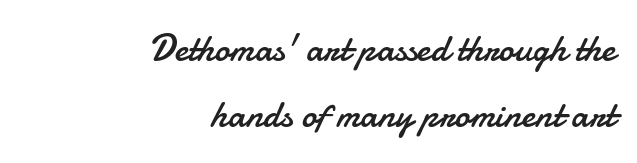
Look at the bottom of the vertical strokes: they stop flat, with no serifs. Compared with a typical body face, this is equally light or lighter still. The rendering anchors every line to the right-hand side. Here the designer chose a conventional face with non-uniform glyph widths. The passage shown has conventional tracking throughout.
